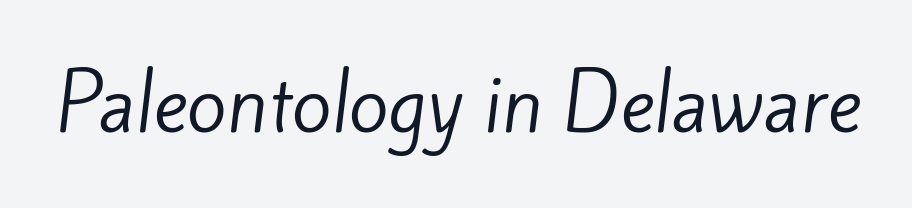
Ink coverage per letter is moderate at most. The glyphs are unaccompanied by any horizontal stroke below them. This sample has the flowing, uneven cadence of proportional lettering. Typographically, this falls in the sans-serif category. Letter spacing: default.
